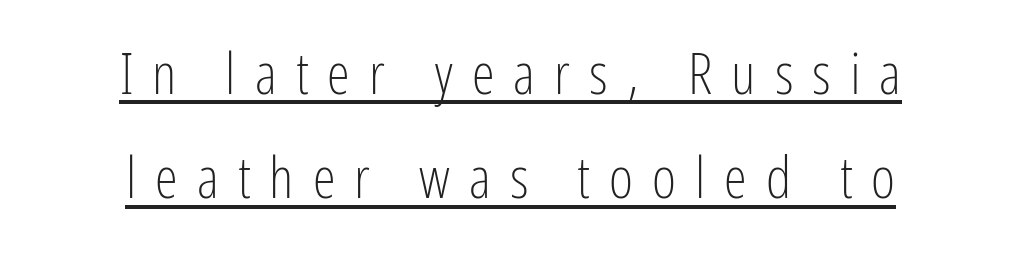
Q: Is the text bold? A: No.
Q: Is the text italic (slanted)? A: No, it is upright.
Q: Is the typeface a serif or a sans-serif typeface? A: Sans-serif.
Q: Is the text underlined? A: Yes.
Q: How is the paragraph aligned? A: Centered.
Q: Is the spacing between letters normal or unusually wide? A: Unusually wide.
Q: Width (condensed, normal, or wide)? A: Condensed.
Q: Stroke contrast? A: Low.
Q: x-height? A: Medium.
Q: Monospaced? A: No.
